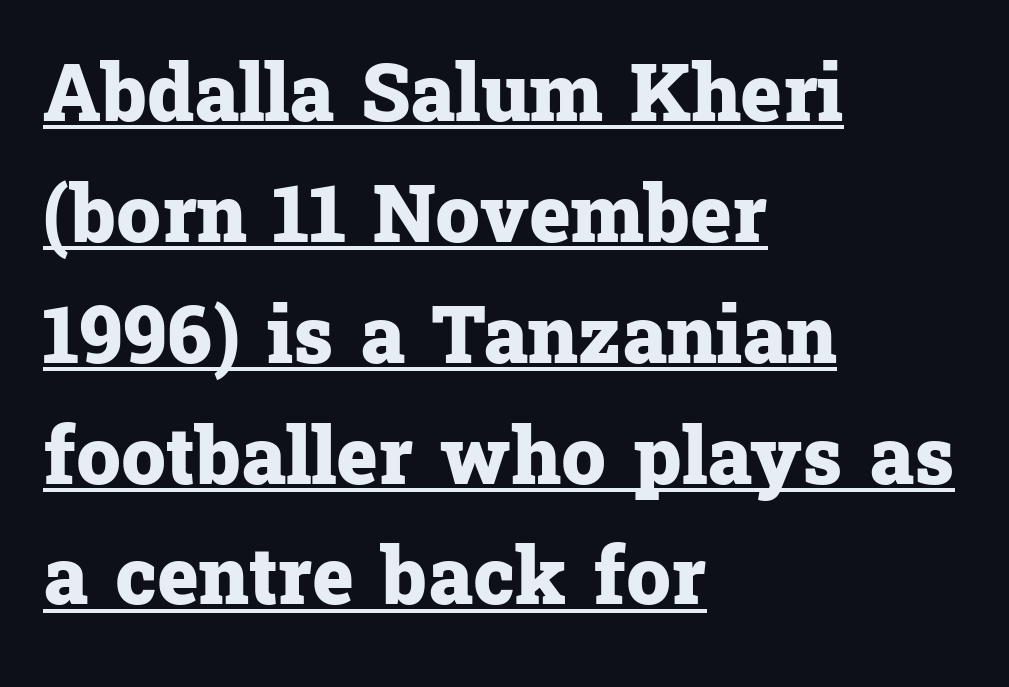
The image shows 79 px heavy serif type, upright; set left-aligned, normal line spacing (1.53x), normal letter spacing, underlined; low stroke contrast and a medium x-height.
